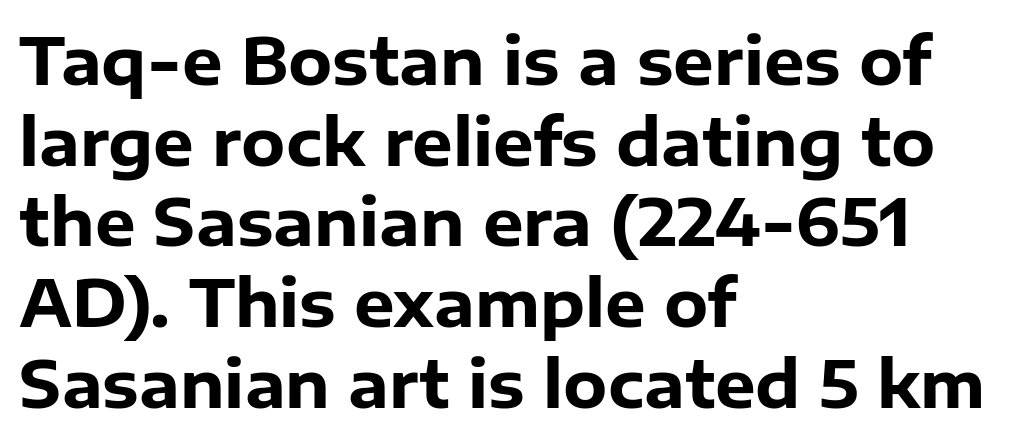
The image shows 64 px heavy sans-serif type, upright; set left-aligned, normal line spacing (1.26x), normal letter spacing, not underlined; low stroke contrast and a medium x-height.
